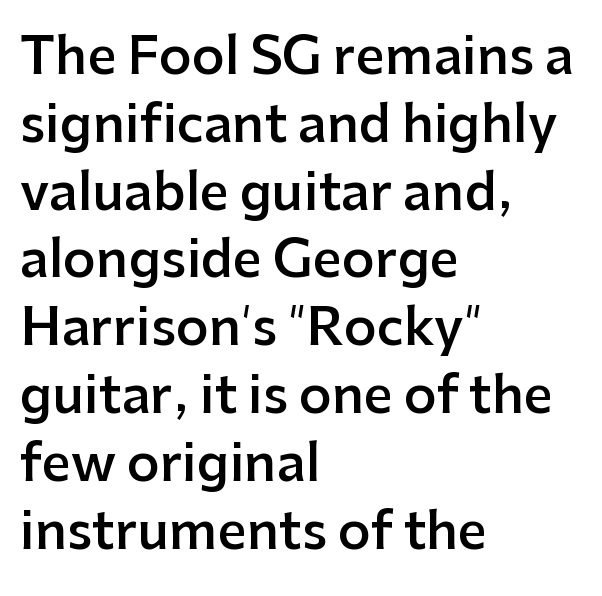
{"serif": "no", "italic": "no", "bold": "semi", "weight": "semibold", "width": "normal", "stroke_contrast": "low", "x_height": "medium", "monospaced": "no", "underline": "no", "align": "left", "line_spacing": "normal", "line_spacing_ratio": 1.33, "letter_spacing": "normal", "letter_spacing_em": 0.0, "glyph_px": 51}
